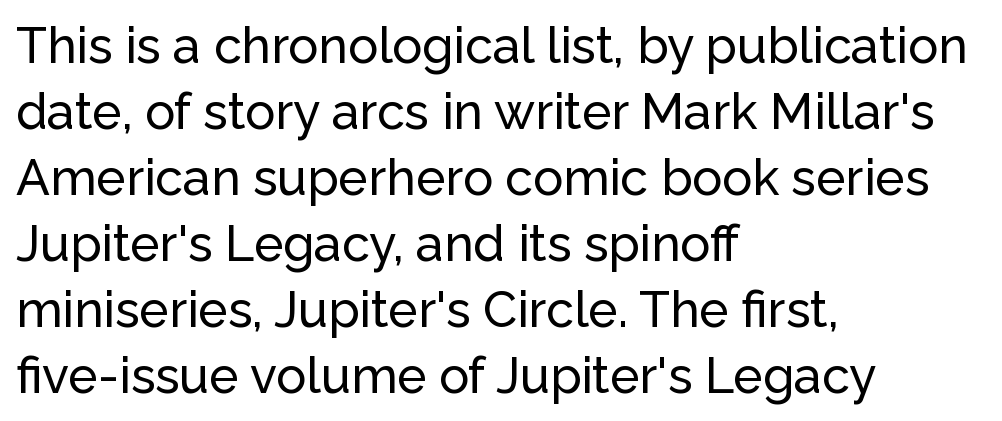
Glyph-to-glyph distance matches everyday printed text. The space beneath each line is pristine and unruled. Think of a printed novel: that variable character pitch is what you see here. The lines sit at an ordinary, default distance from one another.
